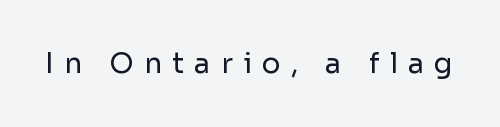
{"serif": "no", "italic": "no", "bold": "no", "weight": "regular", "width": "normal", "stroke_contrast": "low", "x_height": "medium", "monospaced": "no", "underline": "no", "letter_spacing": "wide", "letter_spacing_em": 0.37, "glyph_px": 28}
